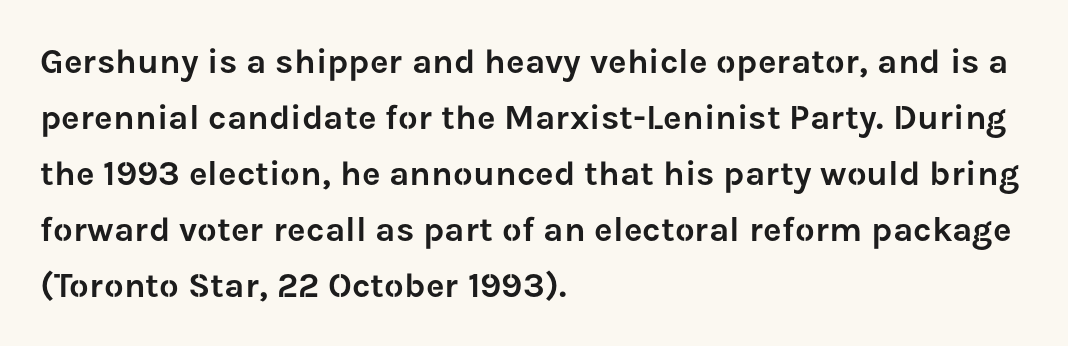
The image shows 35 px sans-serif type, upright; set left-aligned, normal line spacing (1.6x), normal letter spacing, not underlined; low stroke contrast and a medium x-height.
